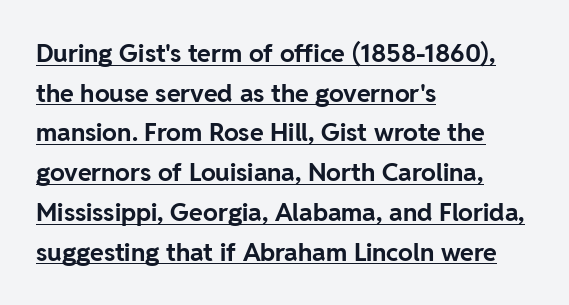
{"italic": "no", "bold": "yes", "underline": "yes", "align": "left", "line_spacing": "normal", "line_spacing_ratio": 1.59, "letter_spacing": "normal", "letter_spacing_em": 0.0, "glyph_px": 25}
